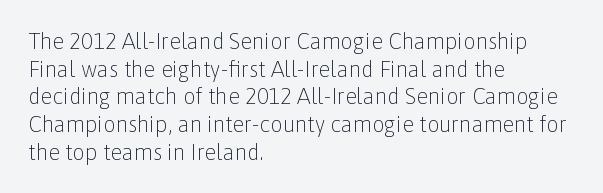
The image shows 22 px text type, upright; set left-aligned, normal line spacing (1.26x), normal letter spacing, not underlined.
